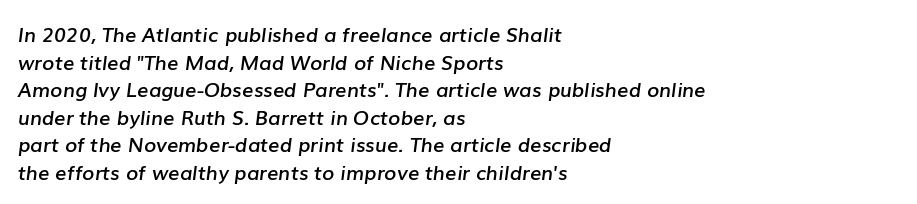
The image shows 20 px text type, italic (leaning right); set left-aligned, normal line spacing (1.38x), normal letter spacing, not underlined.
